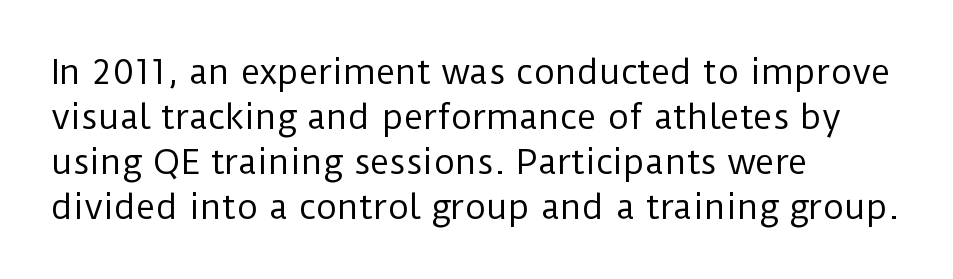
Q: Is the text bold? A: No.
Q: Is the text italic (slanted)? A: No, it is upright.
Q: Is the typeface a serif or a sans-serif typeface? A: Sans-serif.
Q: Is the text underlined? A: No.
Q: How is the paragraph aligned? A: Left-aligned.
Q: Is the spacing between letters normal or unusually wide? A: Normal.
Q: Is the spacing between lines tight, normal or loose? A: Normal.
Q: Width (condensed, normal, or wide)? A: Normal.
Q: Stroke contrast? A: Low.
Q: x-height? A: Medium.
Q: Monospaced? A: No.
